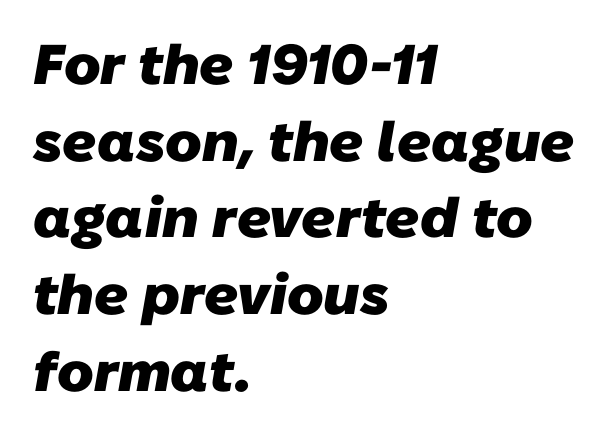
The rendering uses natural spacing where letterforms have individual widths. Typeset ragged right — the left edge is the straight one. Words float on clear page, feet unadorned. The characters display no serif detailing; their extremities are plain. Its strokes are broad and dark, the hallmark of bold type. If you measured baseline to baseline, you'd find a middling distance.
